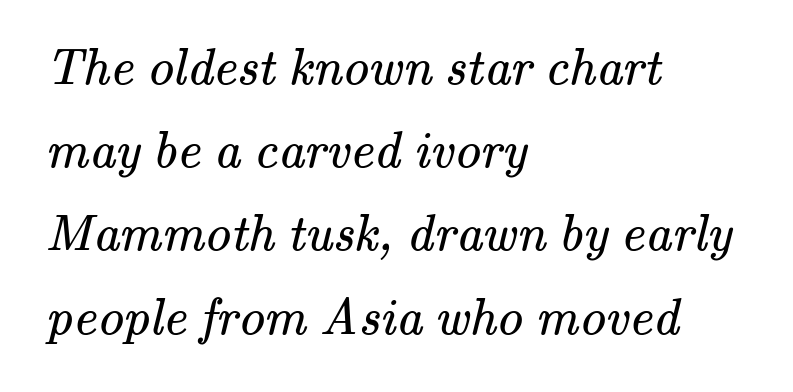
The image shows 52 px regular-weight serif type; set left-aligned, normal line spacing (1.6x), normal letter spacing, not underlined; medium stroke contrast and a small x-height.
